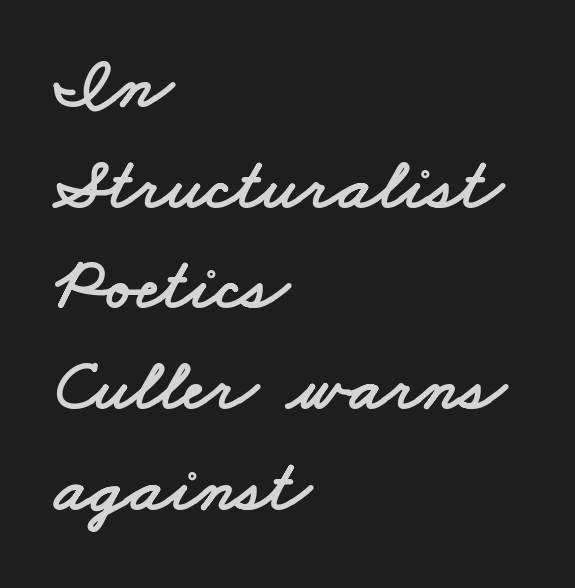
Q: Is the typeface a serif or a sans-serif typeface? A: Sans-serif.
Q: Is the text underlined? A: No.
Q: How is the paragraph aligned? A: Left-aligned.
Q: Is the spacing between letters normal or unusually wide? A: Normal.
Q: Is the spacing between lines tight, normal or loose? A: Normal.
Q: Width (condensed, normal, or wide)? A: Wide.
Q: Stroke contrast? A: Low.
Q: x-height? A: Small.
Q: Monospaced? A: No.
